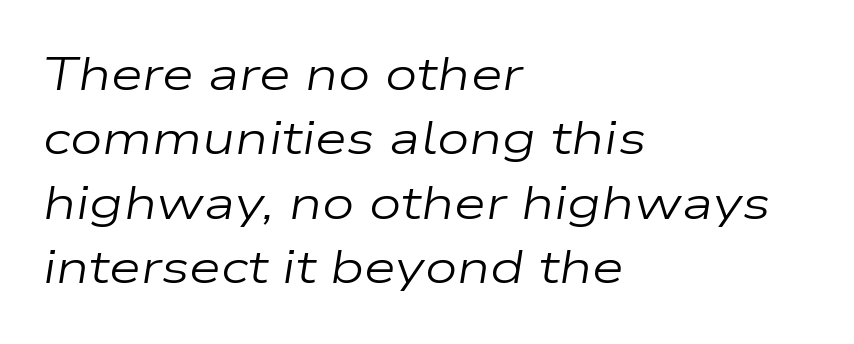
Underline: absent. Italic: yes, the glyphs are oblique. This rendering uses left alignment, leaving the right contour irregular. Do the characters align in a grid? No, the font is proportional.
